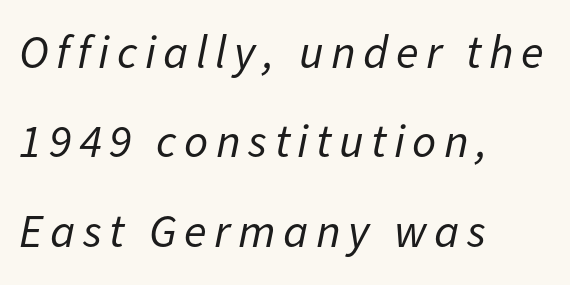
{"italic": "yes", "lean": "right", "slant_degrees": 11, "bold": "no", "weight": "regular", "width": "normal", "stroke_contrast": "low", "x_height": "medium", "monospaced": "no", "underline": "no", "align": "left", "line_spacing": "loose", "line_spacing_ratio": 1.9, "glyph_px": 47}
